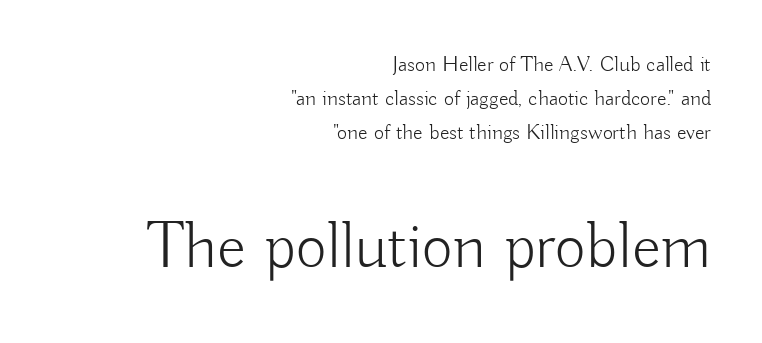
Type size steps up from the first block to the second. Every row of glyphs terminates at an identical x-position on the right. The rendering keeps characters at their native spacing. Character widths vary here, with narrow letters taking less room than wide ones.
